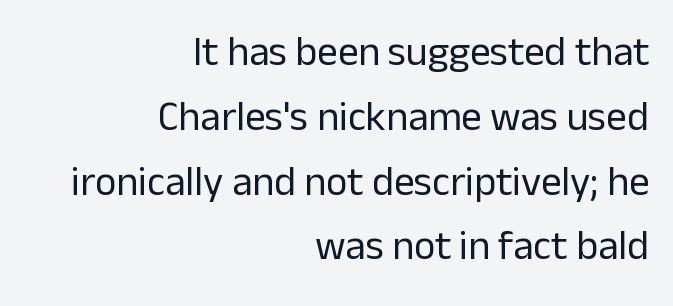
{"serif": "no", "italic": "no", "bold": "no", "weight": "regular", "width": "normal", "stroke_contrast": "low", "x_height": "medium", "monospaced": "no", "underline": "no", "align": "right", "line_spacing": "normal", "line_spacing_ratio": 1.58, "letter_spacing": "normal", "letter_spacing_em": 0.0, "glyph_px": 41}
